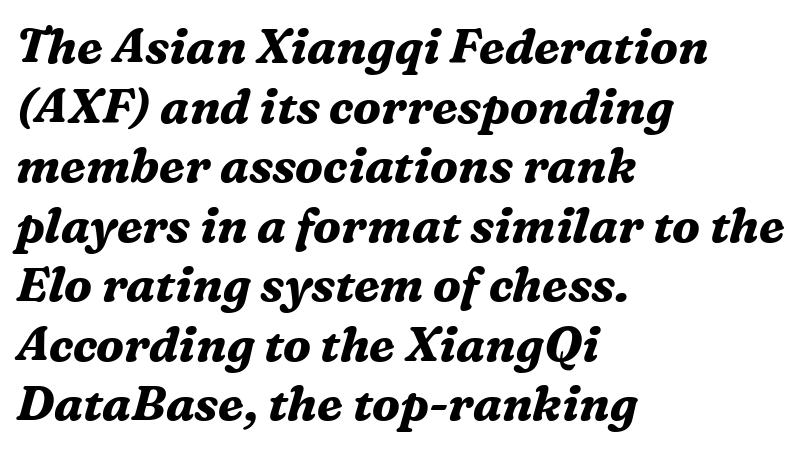
{"serif": "yes", "italic": "yes", "lean": "right", "slant_degrees": 16, "bold": "yes", "weight": "bold", "width": "normal", "stroke_contrast": "medium", "x_height": "medium", "monospaced": "no", "underline": "no", "align": "left", "line_spacing_ratio": 1.24, "letter_spacing": "normal", "letter_spacing_em": 0.0, "glyph_px": 48}
